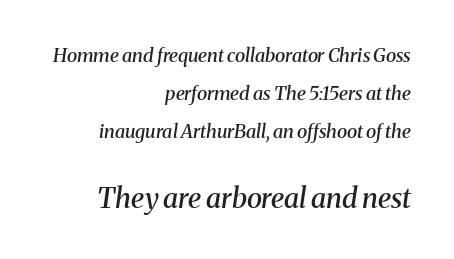
Designer's note — italics engaged. Observe the serifs anchoring each vertical stroke in this sample. Typeset ragged left — the right edge is the straight one. A fair bit of extra ink — the face is semibold, not bold.
